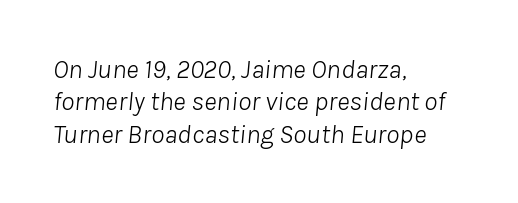
Q: Is the text bold? A: No.
Q: Is the text italic (slanted)? A: Yes, it leans right by about 8 degrees.
Q: Is the text underlined? A: No.
Q: How is the paragraph aligned? A: Left-aligned.
Q: Is the spacing between letters normal or unusually wide? A: Normal.
